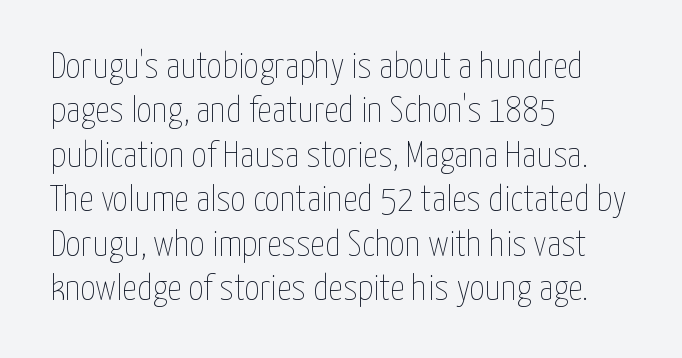
{"italic": "no", "bold": "no", "weight": "thin", "width": "condensed", "stroke_contrast": "low", "x_height": "medium", "monospaced": "no", "underline": "no", "align": "left", "line_spacing_ratio": 1.2, "letter_spacing": "normal", "letter_spacing_em": 0.0, "glyph_px": 37}
